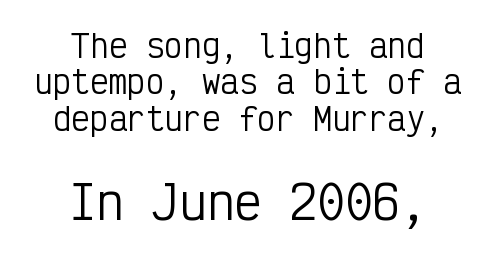
The image shows 46 px regular-weight, condensed sans-serif type, upright, monospaced; set centered, line spacing 1.17x, normal letter spacing, not underlined; the second (bottom) block is 1.48x larger; low stroke contrast and a medium x-height.
